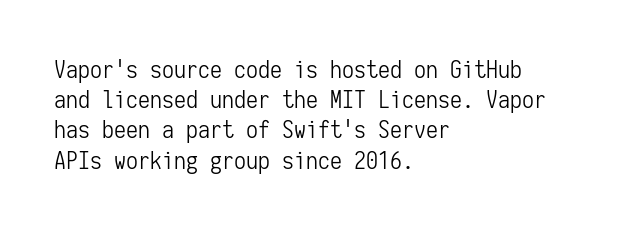
Q: Is the text bold? A: No.
Q: Is the text italic (slanted)? A: No, it is upright.
Q: Is the text underlined? A: No.
Q: How is the paragraph aligned? A: Left-aligned.
Q: Is the spacing between letters normal or unusually wide? A: Normal.
Q: Is the spacing between lines tight, normal or loose? A: Normal.
